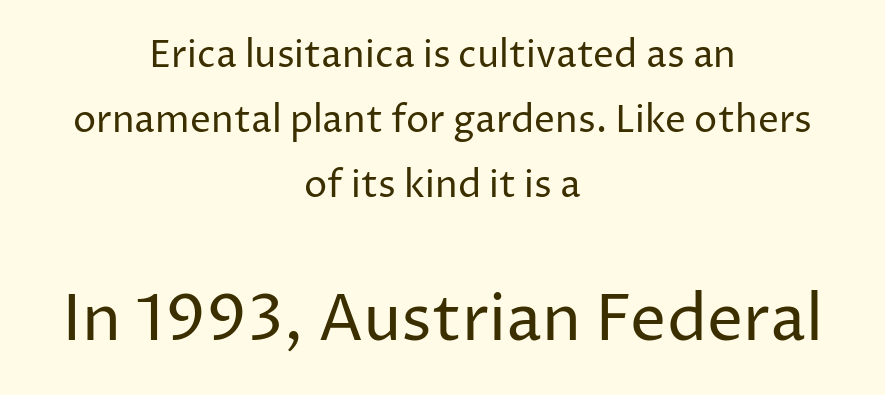
Q: Is the text bold? A: No.
Q: Is the text italic (slanted)? A: No, it is upright.
Q: Is the typeface a serif or a sans-serif typeface? A: Sans-serif.
Q: Is the text underlined? A: No.
Q: How is the paragraph aligned? A: Centered.
Q: Is the spacing between letters normal or unusually wide? A: Normal.
Q: Which block of text is set in a larger size, the first (top) or the second (bottom)? A: The second (bottom) one.
Q: Width (condensed, normal, or wide)? A: Normal.
Q: Stroke contrast? A: Low.
Q: x-height? A: Medium.
Q: Monospaced? A: No.
